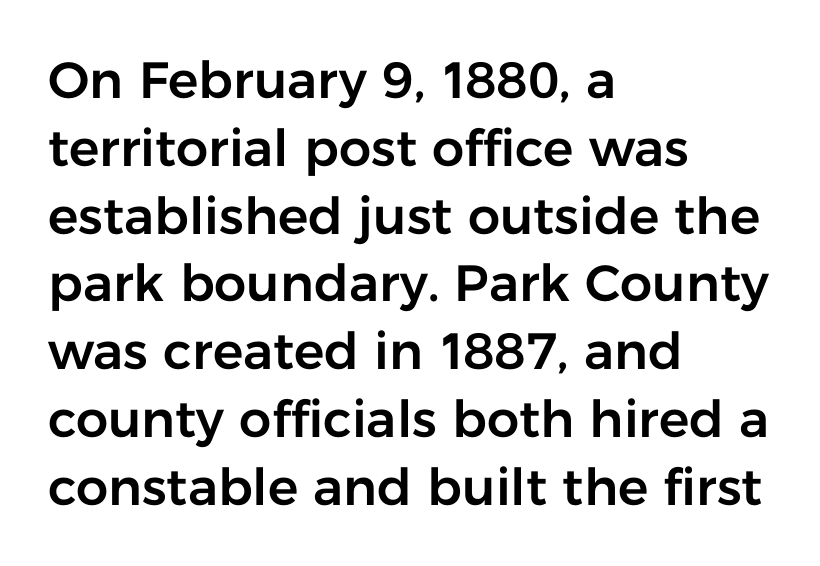
{"serif": "no", "italic": "no", "width": "normal", "stroke_contrast": "low", "x_height": "medium", "monospaced": "no", "underline": "no", "align": "left", "line_spacing": "normal", "line_spacing_ratio": 1.33, "letter_spacing": "normal", "letter_spacing_em": 0.0, "glyph_px": 51}
